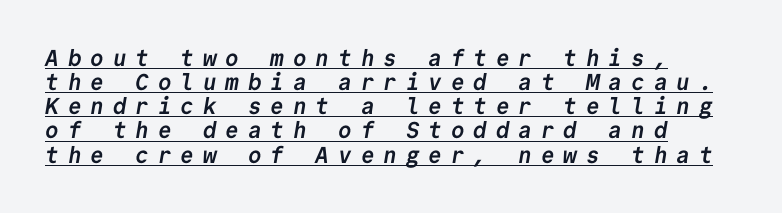
Q: Is the text bold? A: Yes.
Q: Is the text underlined? A: Yes.
Q: How is the paragraph aligned? A: Left-aligned.
Q: Is the spacing between letters normal or unusually wide? A: Unusually wide.
Q: Is the spacing between lines tight, normal or loose? A: Tight.
